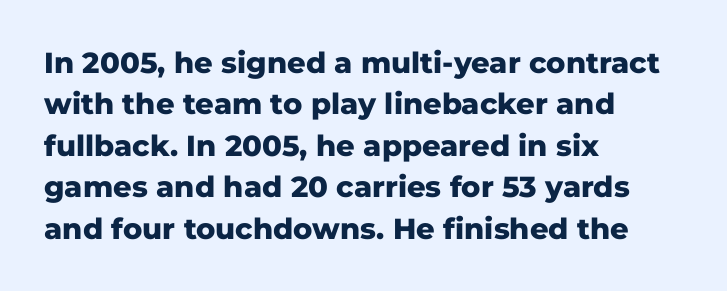
The image shows 29 px heavy sans-serif type, upright; set left-aligned, normal line spacing (1.43x), normal letter spacing, not underlined; low stroke contrast and a medium x-height.
